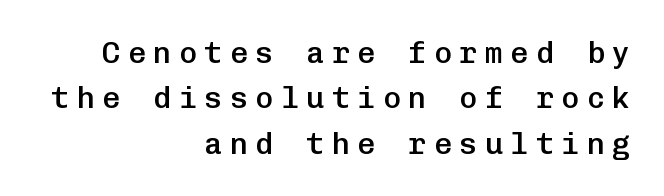
Notice the strokes are somewhat thickened but not fully heavy: this is a semibold. Each word looks stretched out because of the extra space between its letters. Is this a fixed-width face? Yes — each glyph sits in an identical cell. Ordinary non-slanted type is in use.
